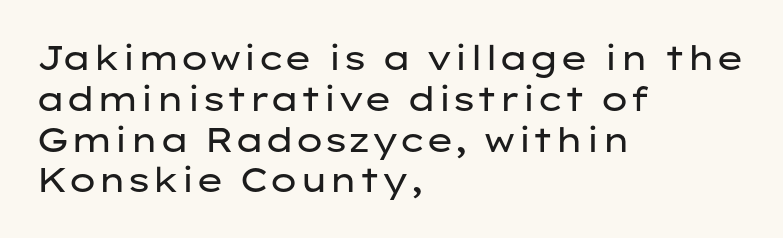
Q: Is the text bold? A: No.
Q: Is the text italic (slanted)? A: No, it is upright.
Q: Is the typeface a serif or a sans-serif typeface? A: Sans-serif.
Q: Is the text underlined? A: No.
Q: How is the paragraph aligned? A: Left-aligned.
Q: Is the spacing between letters normal or unusually wide? A: Normal.
Q: Width (condensed, normal, or wide)? A: Wide.
Q: Stroke contrast? A: Low.
Q: x-height? A: Medium.
Q: Monospaced? A: No.
